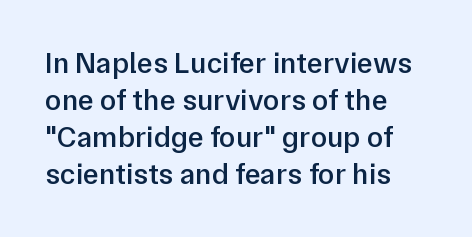
This is the in-between weight designers call semibold or demi. Inter-character spacing is left at the font's built-in metrics. The setting favours the left margin, as ordinary paragraphs usually do. Underline: absent.
